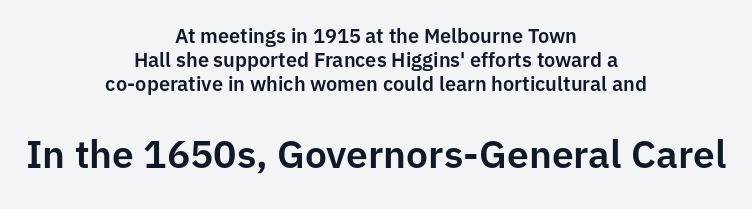
This sample uses a sans-serif face. A clean baseline with only descenders dipping below it. Varying glyph widths throughout — classic text-font behaviour. The more generous point size was reserved for the lower chunk. Compared with a flush-left layout, this one balances lines on the center instead.
